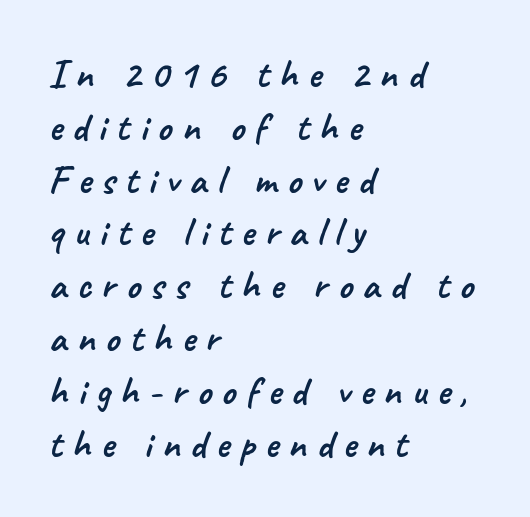
{"serif": "no", "width": "normal", "stroke_contrast": "low", "x_height": "small", "monospaced": "no", "underline": "no", "align": "left", "line_spacing": "normal", "line_spacing_ratio": 1.32, "letter_spacing": "wide", "letter_spacing_em": 0.25, "glyph_px": 40}
